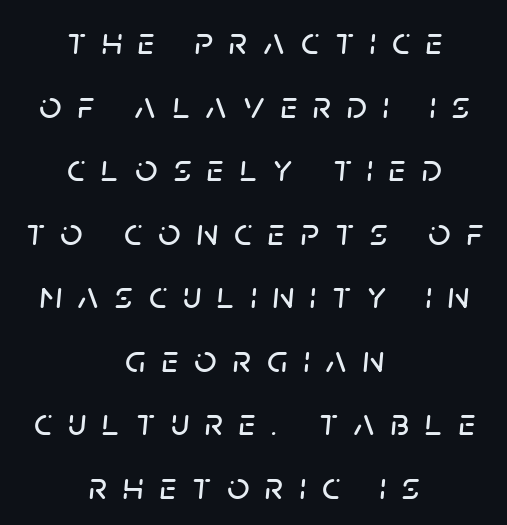
Q: Is the text italic (slanted)? A: Yes, it leans right by about 5 degrees.
Q: Is the text underlined? A: No.
Q: How is the paragraph aligned? A: Centered.
Q: Is the spacing between letters normal or unusually wide? A: Unusually wide.
Q: Is the spacing between lines tight, normal or loose? A: Normal.
Q: Width (condensed, normal, or wide)? A: Normal.
Q: Stroke contrast? A: Low.
Q: x-height? A: Large.
Q: Monospaced? A: No.
